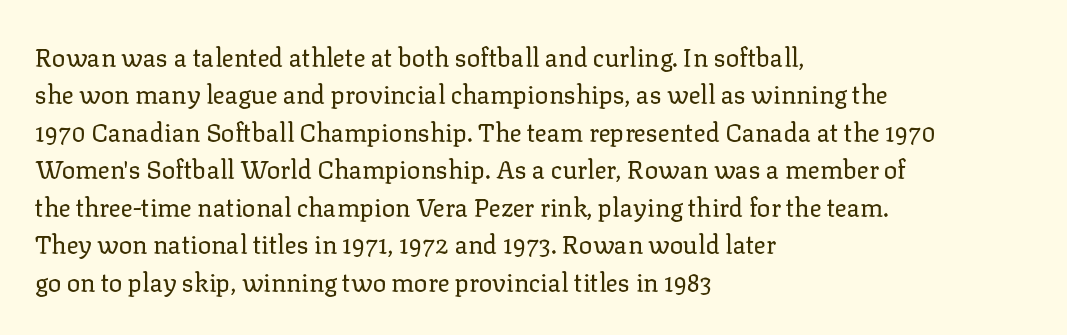
The image shows 25 px text type, upright; set left-aligned, normal line spacing (1.5x), normal letter spacing, not underlined.
